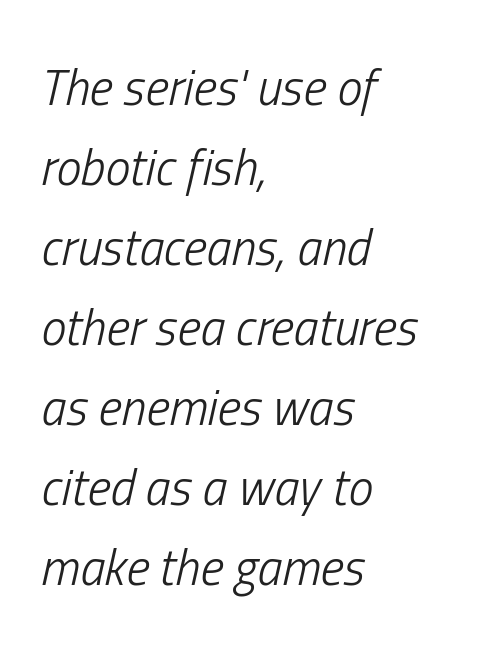
{"italic": "yes", "lean": "right", "slant_degrees": 13, "bold": "no", "weight": "light", "width": "condensed", "stroke_contrast": "low", "x_height": "medium", "monospaced": "no", "underline": "no", "align": "left", "line_spacing": "normal", "line_spacing_ratio": 1.6, "letter_spacing": "normal", "letter_spacing_em": 0.0, "glyph_px": 50}
